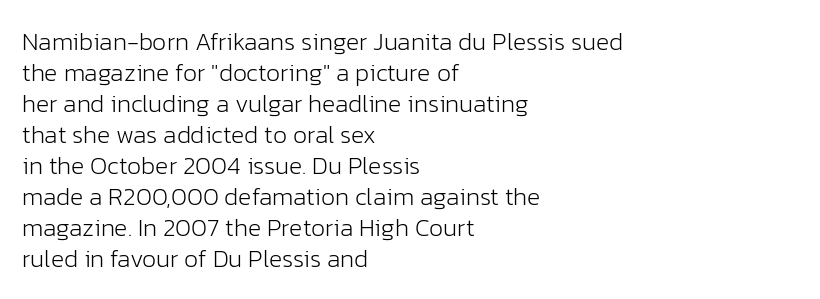
{"italic": "no", "bold": "no", "underline": "no", "align": "left", "line_spacing_ratio": 1.24, "letter_spacing": "normal", "letter_spacing_em": 0.0, "glyph_px": 25}
